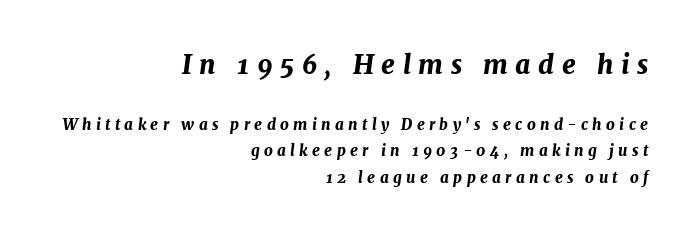
The image shows 26 px bold type, italic (leaning right); set right-aligned, line spacing 1.77x, unusually wide letter spacing (+0.29 em), not underlined; the first (top) block is 1.73x larger.
